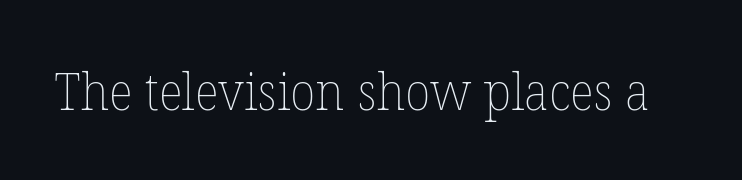
Q: Is the text bold? A: No.
Q: Is the text italic (slanted)? A: No, it is upright.
Q: Is the text underlined? A: No.
Q: Is the spacing between letters normal or unusually wide? A: Normal.
Q: Width (condensed, normal, or wide)? A: Normal.
Q: Stroke contrast? A: Low.
Q: x-height? A: Medium.
Q: Monospaced? A: No.
